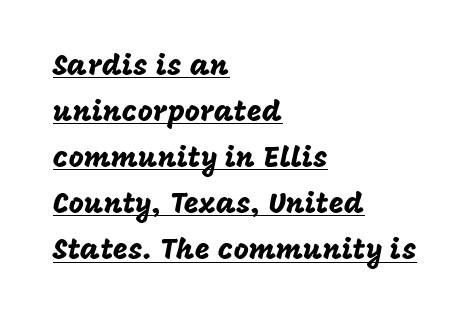
Q: Is the text italic (slanted)? A: Yes.
Q: Is the typeface a serif or a sans-serif typeface? A: Sans-serif.
Q: Is the text underlined? A: Yes.
Q: How is the paragraph aligned? A: Left-aligned.
Q: Is the spacing between letters normal or unusually wide? A: Normal.
Q: Is the spacing between lines tight, normal or loose? A: Normal.
Q: Width (condensed, normal, or wide)? A: Normal.
Q: Stroke contrast? A: Low.
Q: x-height? A: Large.
Q: Monospaced? A: No.
